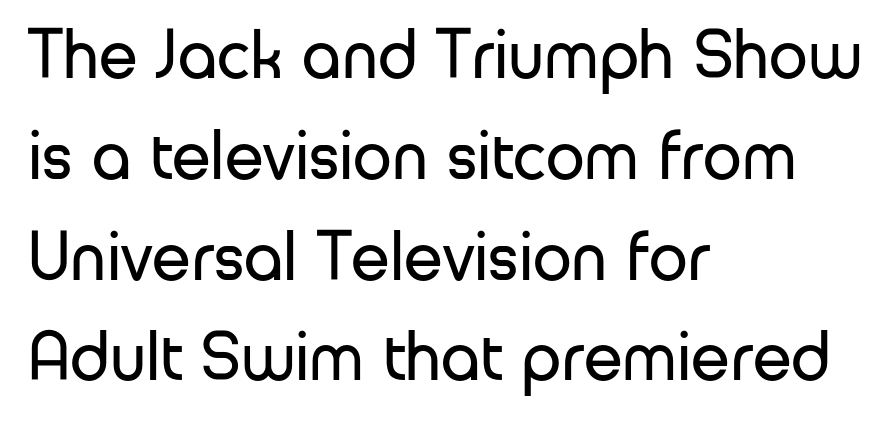
The image shows 70 px regular-weight sans-serif type, upright; set left-aligned, normal line spacing (1.44x), normal letter spacing, not underlined; low stroke contrast and a medium x-height.
